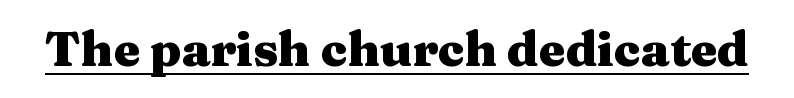
Does the lettering tilt? It doesn't — this is upright. The face used here appears with an underline applied. Character widths vary here, with narrow letters taking less room than wide ones. Serifs: yes, visible at the terminals of the letterforms. Summary of weight: heavy, a full bold. Honestly, the letter spacing is just normal — you wouldn't notice it.
